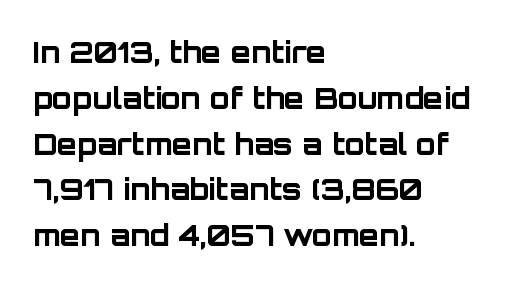
Summary of weight: heavy, a full bold. Compared with typical body copy, the letter spacing here is the same. The face used here is a sans, in the tradition of grotesques and geometrics. Which margin do the lines hug? The left one — the right edge is uneven. Vertically, the passage feels balanced, rows spaced as you'd expect.
